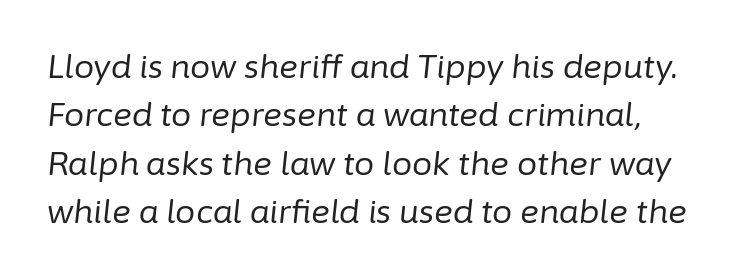
Q: Is the text bold? A: No.
Q: Is the text italic (slanted)? A: Yes, it leans right by about 6 degrees.
Q: Is the text underlined? A: No.
Q: Is the spacing between letters normal or unusually wide? A: Normal.
Q: Is the spacing between lines tight, normal or loose? A: Normal.
Q: Width (condensed, normal, or wide)? A: Normal.
Q: Stroke contrast? A: Low.
Q: x-height? A: Medium.
Q: Monospaced? A: No.
